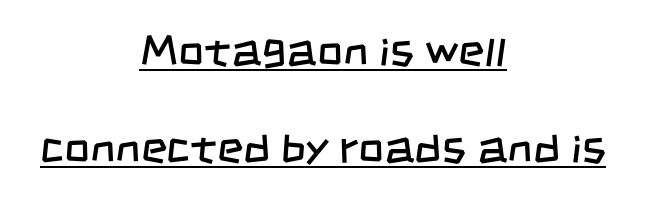
The image shows 45 px regular-weight, condensed sans-serif type; set centered, loose line spacing (2.16x), normal letter spacing, underlined; low stroke contrast and a large x-height.
